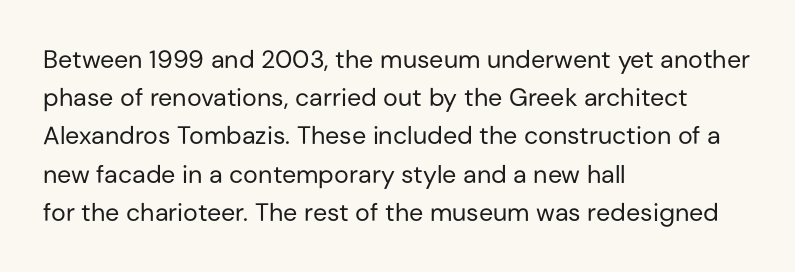
Q: Is the text bold? A: No.
Q: Is the text italic (slanted)? A: No, it is upright.
Q: Is the text underlined? A: No.
Q: How is the paragraph aligned? A: Left-aligned.
Q: Is the spacing between letters normal or unusually wide? A: Normal.
Q: Is the spacing between lines tight, normal or loose? A: Normal.
